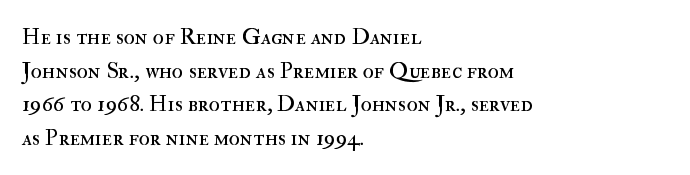
What stands out about the letter spacing? Nothing — it is the standard amount. Type without underlining. You can tell it's not italic because the verticals are truly vertical. Is there much room between lines? A standard amount, neither cramped nor airy.
